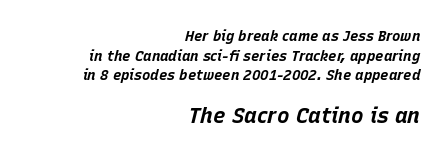
{"italic": "yes", "lean": "right", "slant_degrees": 15, "bold": "yes", "underline": "no", "align": "right", "line_spacing": "normal", "line_spacing_ratio": 1.4, "letter_spacing": "normal", "letter_spacing_em": 0.0, "larger_block": "second", "size_ratio": 1.5, "glyph_px": 21}
